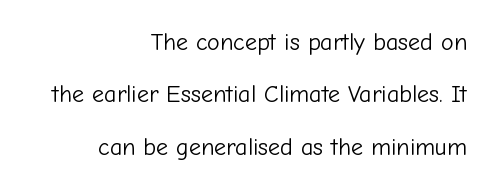
Q: Is the text bold? A: No.
Q: Is the text italic (slanted)? A: No, it is upright.
Q: Is the text underlined? A: No.
Q: How is the paragraph aligned? A: Right-aligned.
Q: Is the spacing between letters normal or unusually wide? A: Normal.
Q: Is the spacing between lines tight, normal or loose? A: Loose.
